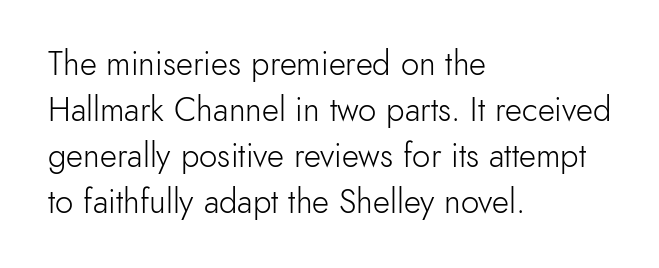
Q: Is the text bold? A: No.
Q: Is the text italic (slanted)? A: No, it is upright.
Q: Is the typeface a serif or a sans-serif typeface? A: Sans-serif.
Q: Is the text underlined? A: No.
Q: How is the paragraph aligned? A: Left-aligned.
Q: Is the spacing between letters normal or unusually wide? A: Normal.
Q: Is the spacing between lines tight, normal or loose? A: Normal.
Q: Width (condensed, normal, or wide)? A: Normal.
Q: x-height? A: Small.
Q: Monospaced? A: No.
